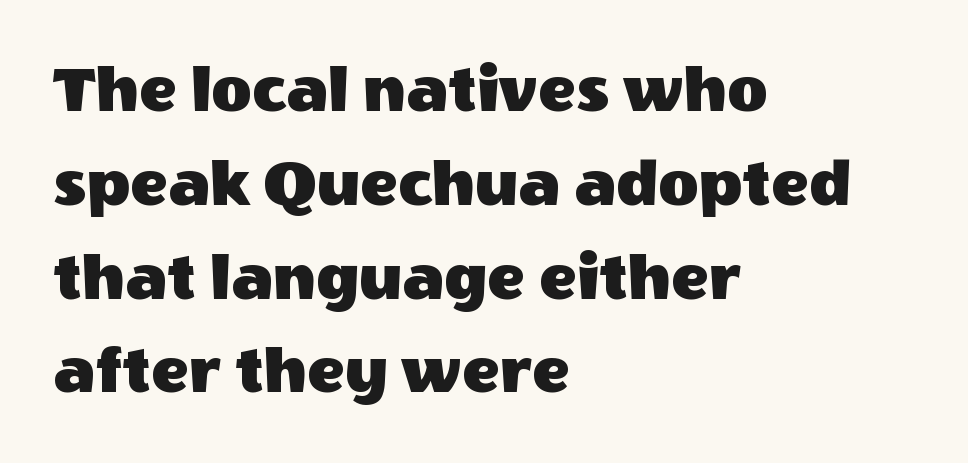
Q: Is the text italic (slanted)? A: No, it is upright.
Q: Is the typeface a serif or a sans-serif typeface? A: Sans-serif.
Q: Is the text underlined? A: No.
Q: How is the paragraph aligned? A: Left-aligned.
Q: Is the spacing between letters normal or unusually wide? A: Normal.
Q: Is the spacing between lines tight, normal or loose? A: Normal.
Q: Width (condensed, normal, or wide)? A: Normal.
Q: x-height? A: Large.
Q: Monospaced? A: No.
